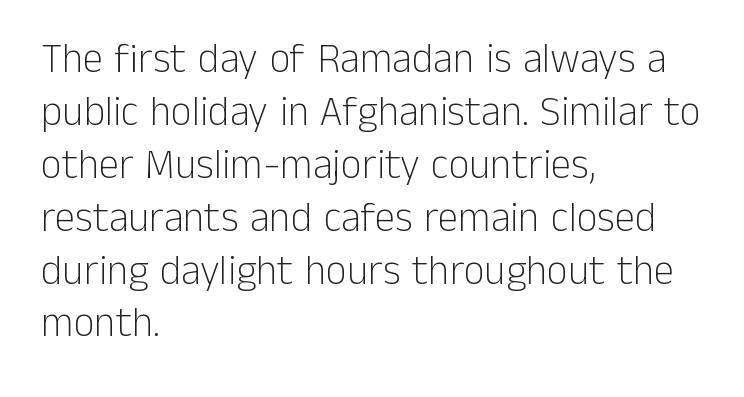
Caption: multi-line text, flush left, ragged right. Nope, no serifs anywhere on these letters. These lines are rendered in a variable-pitch font. Whoever set this chose a conventional vertical rhythm. Has an underline been added? It has not.
